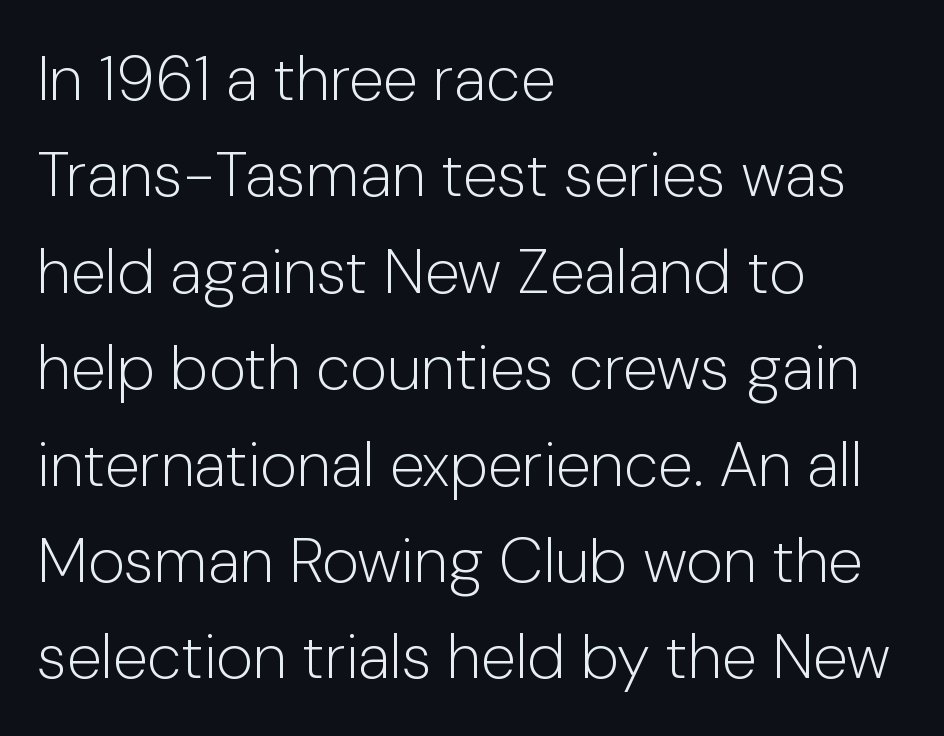
Q: Is the text bold? A: No.
Q: Is the text italic (slanted)? A: No, it is upright.
Q: Is the typeface a serif or a sans-serif typeface? A: Sans-serif.
Q: Is the text underlined? A: No.
Q: How is the paragraph aligned? A: Left-aligned.
Q: Is the spacing between letters normal or unusually wide? A: Normal.
Q: Is the spacing between lines tight, normal or loose? A: Normal.
Q: Width (condensed, normal, or wide)? A: Normal.
Q: Stroke contrast? A: Low.
Q: x-height? A: Medium.
Q: Monospaced? A: No.
